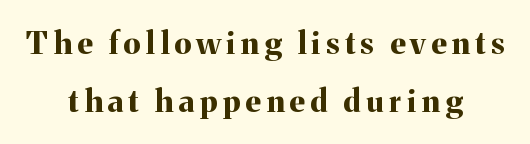
Stroke terminals: seriffed. Bare-footed words on every line. The passage shown is typed in a proportional face where columns would drift. Does the lettering tilt? It doesn't — this is upright. The sample has been set heavy, in full bold.
